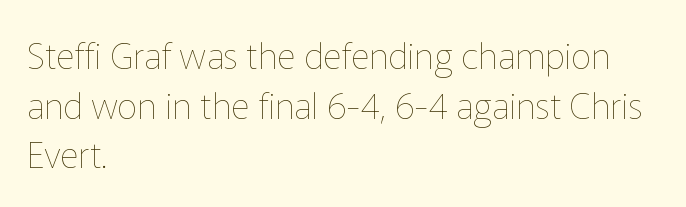
The image shows 36 px thin type, upright; set left-aligned, normal line spacing (1.38x), normal letter spacing, not underlined; low stroke contrast and a medium x-height.
